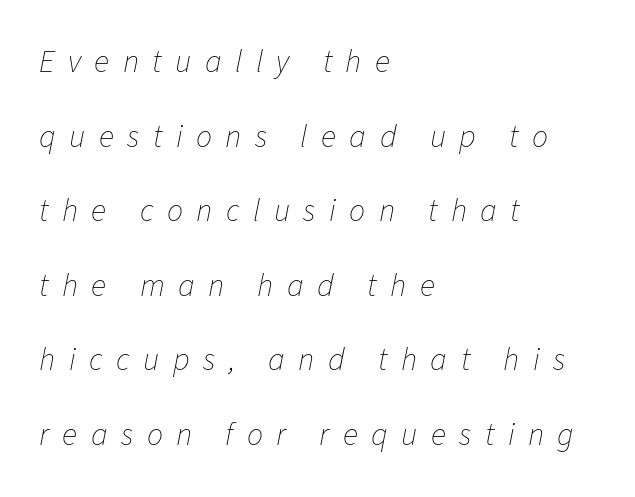
Q: Is the text bold? A: No.
Q: Is the text italic (slanted)? A: Yes, it leans right by about 11 degrees.
Q: Is the text underlined? A: No.
Q: How is the paragraph aligned? A: Left-aligned.
Q: Is the spacing between letters normal or unusually wide? A: Unusually wide.
Q: Is the spacing between lines tight, normal or loose? A: Loose.
Q: Width (condensed, normal, or wide)? A: Normal.
Q: Stroke contrast? A: Low.
Q: x-height? A: Medium.
Q: Monospaced? A: No.
